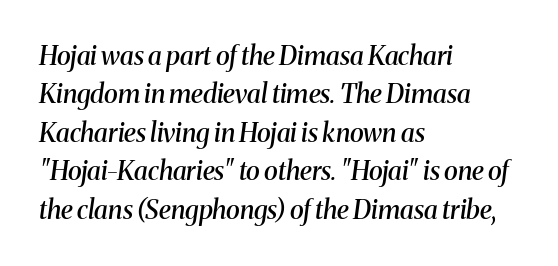
The gap between lines stays unmarked. The typesetting leans somewhat heavy: a semibold. Between one letter and the next there's only the usual sliver of space. Does the lettering tilt? It does — this is italic.
